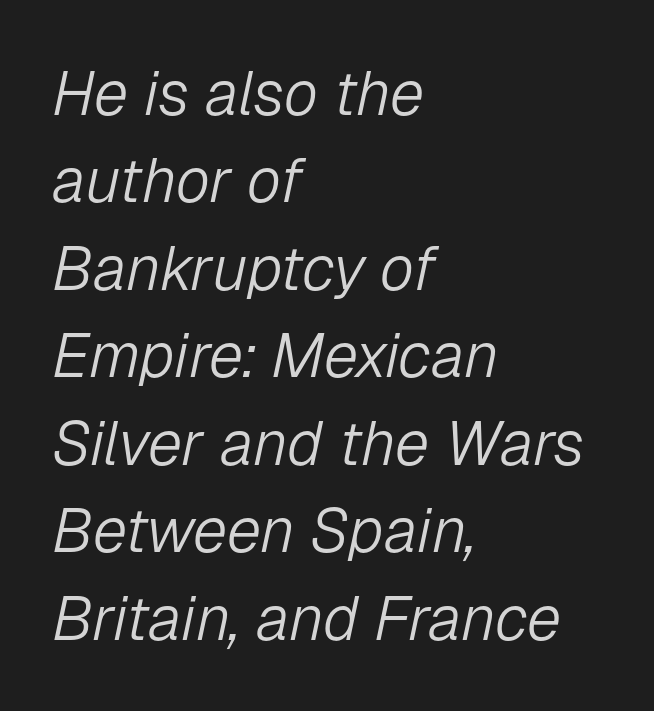
The image shows 62 px light type, italic (leaning right); set left-aligned, normal line spacing (1.41x), normal letter spacing, not underlined; low stroke contrast and a medium x-height.
